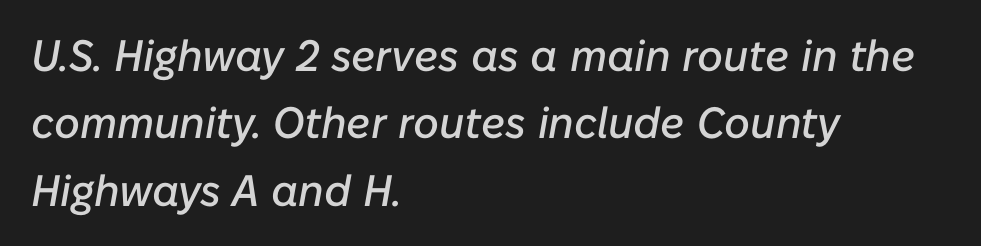
The strip under each line holds only bare page. Proportional: the letters do not fall into vertical columns. Rows of type keep a routine distance in the vertical direction. Italic: yes, the glyphs are oblique. The paragraph has a hard left edge and a soft right edge.
